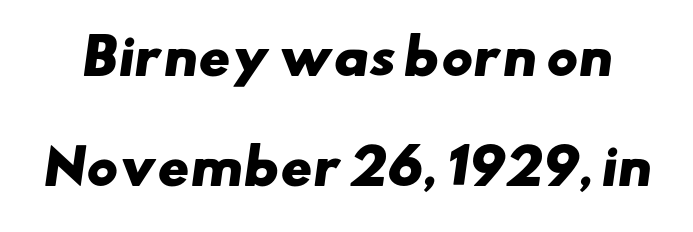
{"serif": "no", "bold": "yes", "weight": "heavy", "width": "wide", "stroke_contrast": "low", "x_height": "small", "monospaced": "no", "underline": "no", "line_spacing": "loose", "line_spacing_ratio": 2.3, "letter_spacing": "normal", "letter_spacing_em": 0.0, "glyph_px": 48}
